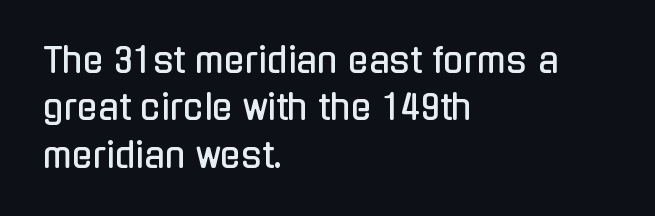
Look at the tracking — it's just the regular setting, nothing added. The glyphs are unaccompanied by any horizontal stroke below them. What's the leading like? Ordinary, nothing unusual. The lettering holds an erect, upright posture throughout.
